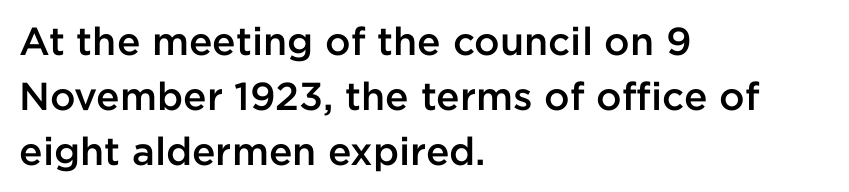
Q: Is the text bold? A: Semi-bold.
Q: Is the text italic (slanted)? A: No, it is upright.
Q: Is the typeface a serif or a sans-serif typeface? A: Sans-serif.
Q: Is the text underlined? A: No.
Q: How is the paragraph aligned? A: Left-aligned.
Q: Is the spacing between letters normal or unusually wide? A: Normal.
Q: Is the spacing between lines tight, normal or loose? A: Normal.
Q: Width (condensed, normal, or wide)? A: Normal.
Q: Stroke contrast? A: Low.
Q: x-height? A: Medium.
Q: Monospaced? A: No.
